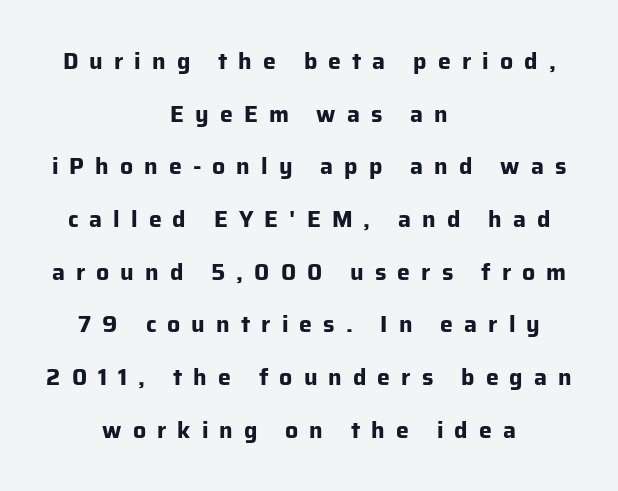
Q: Is the text bold? A: Yes.
Q: Is the text italic (slanted)? A: No, it is upright.
Q: Is the text underlined? A: No.
Q: How is the paragraph aligned? A: Centered.
Q: Is the spacing between letters normal or unusually wide? A: Unusually wide.
Q: Is the spacing between lines tight, normal or loose? A: Loose.
